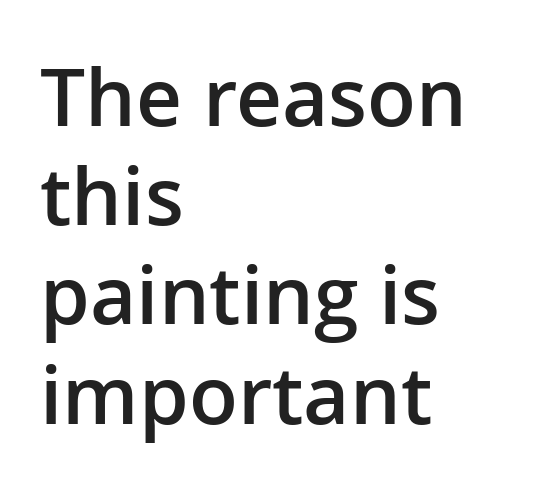
{"serif": "no", "italic": "no", "bold": "semi", "weight": "semibold", "width": "normal", "stroke_contrast": "low", "x_height": "medium", "monospaced": "no", "underline": "no", "align": "left", "line_spacing_ratio": 1.24, "letter_spacing": "normal", "letter_spacing_em": 0.0, "glyph_px": 80}
